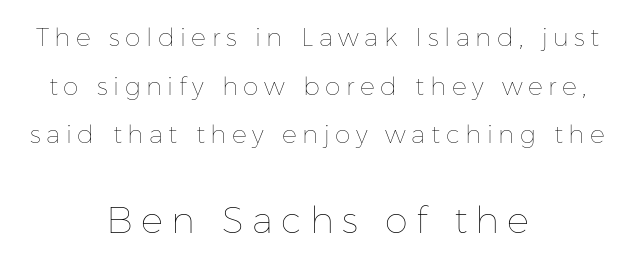
Q: Is the text bold? A: No.
Q: Is the text italic (slanted)? A: No, it is upright.
Q: Is the text underlined? A: No.
Q: How is the paragraph aligned? A: Centered.
Q: Is the spacing between letters normal or unusually wide? A: Unusually wide.
Q: Is the spacing between lines tight, normal or loose? A: Loose.
Q: Which block of text is set in a larger size, the first (top) or the second (bottom)? A: The second (bottom) one.
Q: Width (condensed, normal, or wide)? A: Normal.
Q: Stroke contrast? A: Low.
Q: x-height? A: Medium.
Q: Monospaced? A: No.
